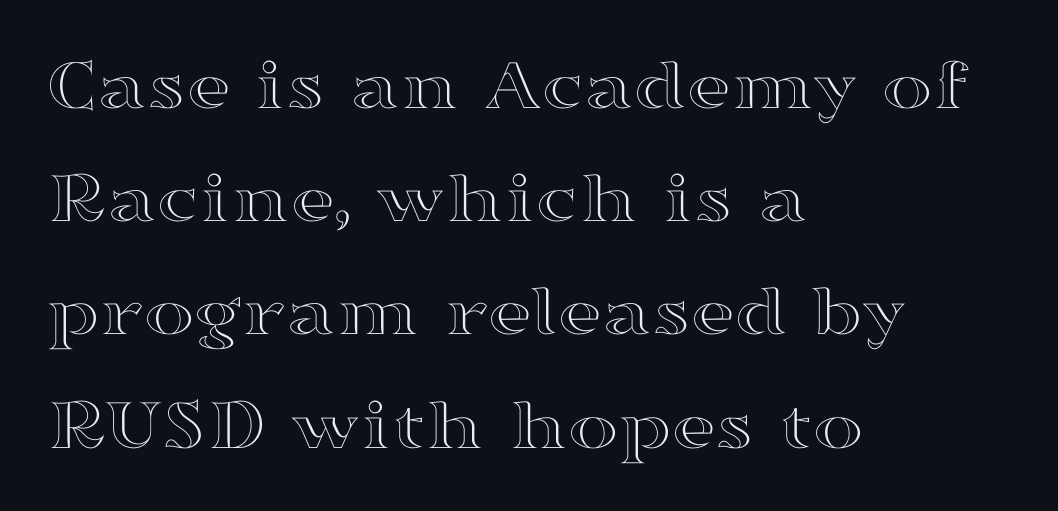
The image shows 76 px wide type, upright; set left-aligned, normal line spacing (1.49x), normal letter spacing, not underlined; a medium x-height.
